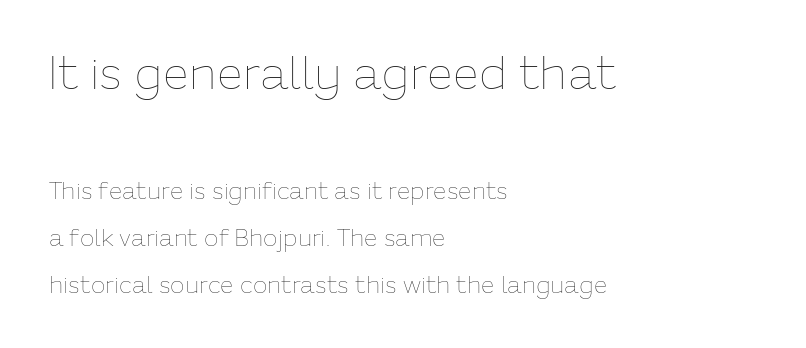
The image shows 47 px thin type, upright; set left-aligned, loose line spacing (1.95x), normal letter spacing, not underlined; the first (top) block is 1.96x larger; low stroke contrast and a medium x-height.
